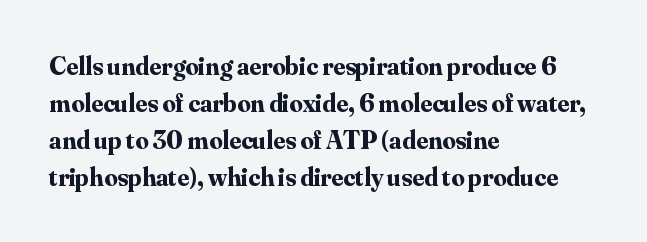
The image shows 26 px bold type, upright; set left-aligned, normal line spacing (1.42x), normal letter spacing, not underlined.
